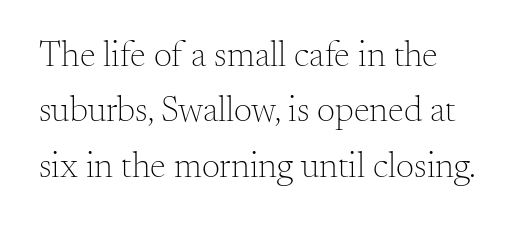
The image shows 36 px light serif type, upright; set normal line spacing (1.54x), normal letter spacing, not underlined; medium stroke contrast and a small x-height.
